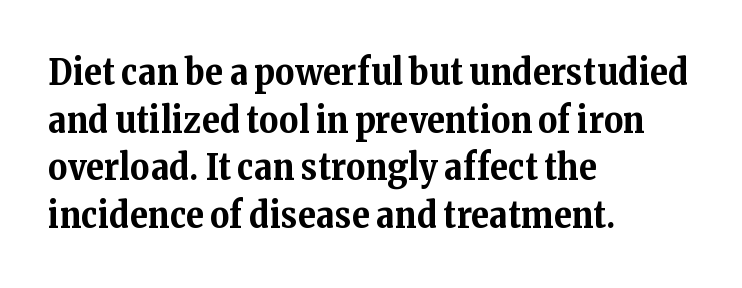
The rendering shows small feet on the letterforms — a serif design. Quick note: not italic, upright. Think of a printed novel: that variable character pitch is what you see here. This rendering features lettering with no underline. Words appear dense and cohesive because spacing is normal. These lines stack with their left ends in a neat column.
